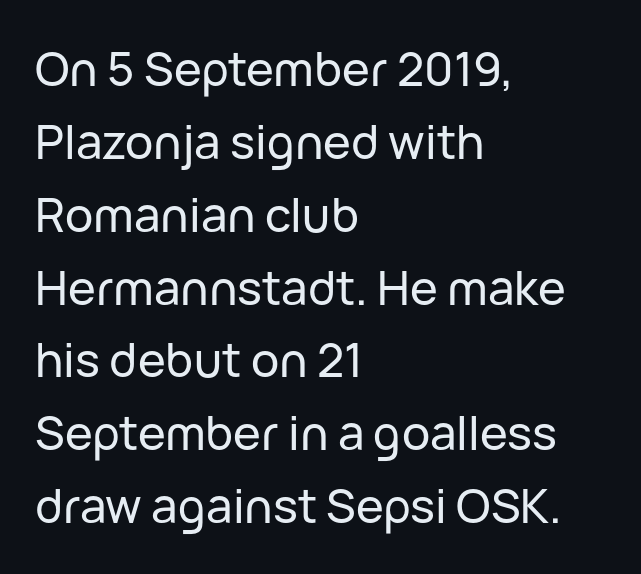
Q: Is the text italic (slanted)? A: No, it is upright.
Q: Is the typeface a serif or a sans-serif typeface? A: Sans-serif.
Q: Is the text underlined? A: No.
Q: How is the paragraph aligned? A: Left-aligned.
Q: Is the spacing between letters normal or unusually wide? A: Normal.
Q: Is the spacing between lines tight, normal or loose? A: Normal.
Q: Width (condensed, normal, or wide)? A: Normal.
Q: Stroke contrast? A: Low.
Q: x-height? A: Medium.
Q: Monospaced? A: No.
